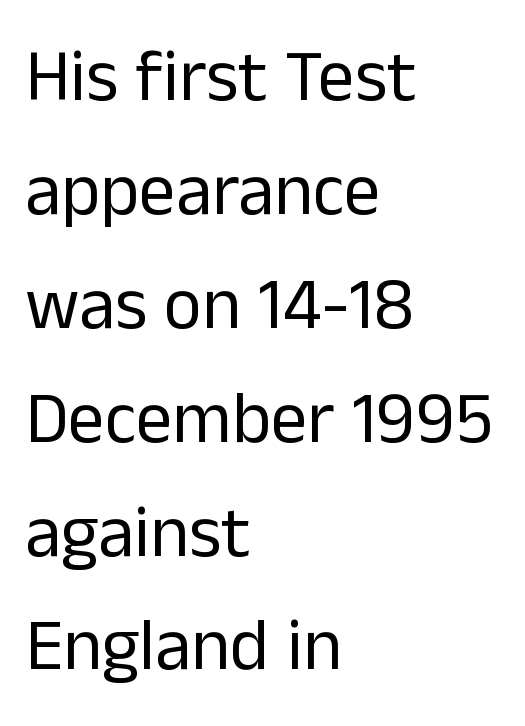
The passage shown has conventional tracking throughout. The space directly below the letters is spotless. In terms of leading, this rendering sits right in the middle. No italicization has been applied; the sample stays upright. No feet cap the strokes, marking this as sans-serif type.
